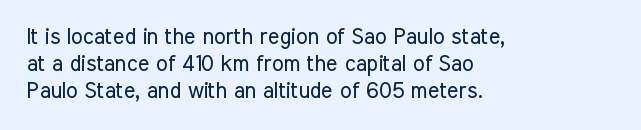
Beneath every word, the page is bare. The lettering holds an erect, upright posture throughout. Caption: face not bold, strokes unweighted. The gaps between neighbouring characters are ordinary and unremarkable.
